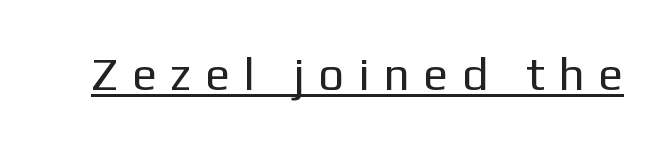
{"serif": "no", "italic": "no", "bold": "no", "weight": "regular", "width": "normal", "stroke_contrast": "low", "x_height": "medium", "monospaced": "no", "underline": "yes", "letter_spacing": "wide", "letter_spacing_em": 0.3, "glyph_px": 46}
